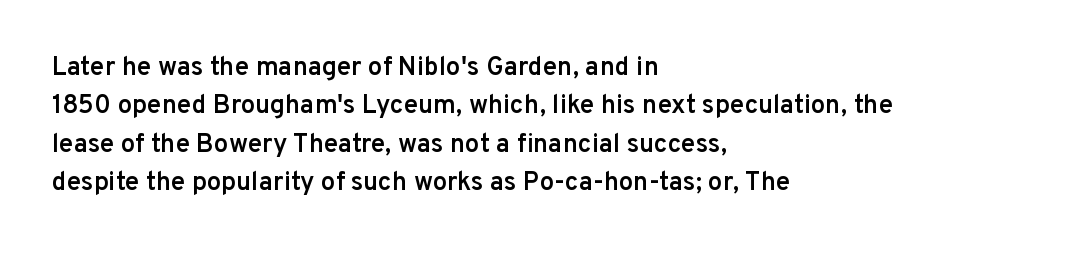
{"italic": "no", "bold": "semi", "underline": "no", "align": "left", "line_spacing": "normal", "line_spacing_ratio": 1.48, "letter_spacing": "normal", "letter_spacing_em": 0.0, "glyph_px": 26}
